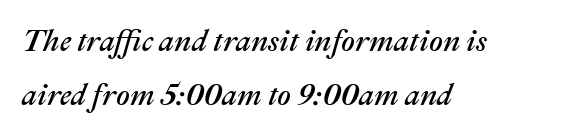
You could call the tracking neutral — neither tight nor loose. Character widths vary here, with narrow letters taking less room than wide ones. It's the slanting kind of type. Descenders are the only things crossing below the line. The paragraph has a hard left edge and a soft right edge.
